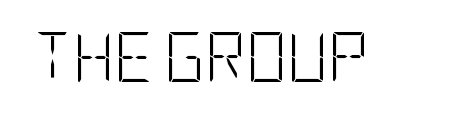
{"serif": "no", "italic": "no", "bold": "no", "weight": "light", "width": "condensed", "stroke_contrast": "low", "x_height": "large", "underline": "no", "letter_spacing": "normal", "letter_spacing_em": 0.0, "glyph_px": 50}
